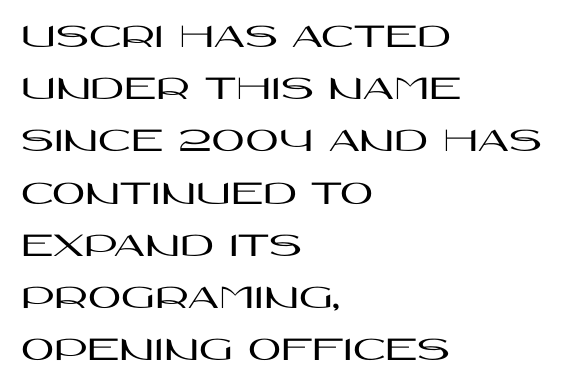
Q: Is the text italic (slanted)? A: No, it is upright.
Q: Is the typeface a serif or a sans-serif typeface? A: Sans-serif.
Q: Is the text underlined? A: No.
Q: How is the paragraph aligned? A: Left-aligned.
Q: Is the spacing between letters normal or unusually wide? A: Normal.
Q: Is the spacing between lines tight, normal or loose? A: Normal.
Q: Width (condensed, normal, or wide)? A: Wide.
Q: Stroke contrast? A: High.
Q: x-height? A: Large.
Q: Monospaced? A: No.
